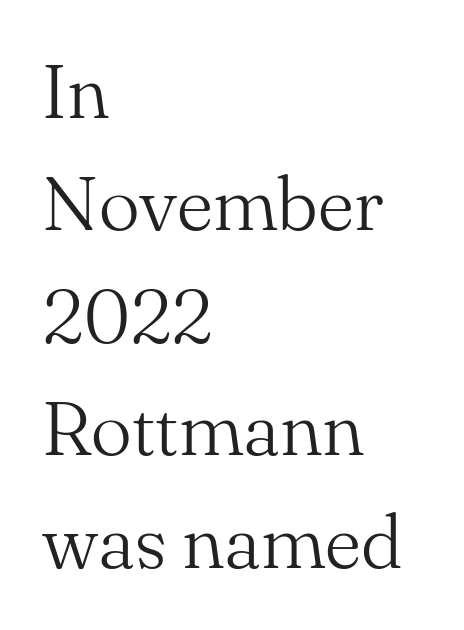
Vertical spacing — default. The font's upright variant was chosen for this text. The specimen omits any rule beneath the text block's lines. Think standard paragraph weight, or any step lighter than that. Here the designer chose a conventional face with non-uniform glyph widths.
